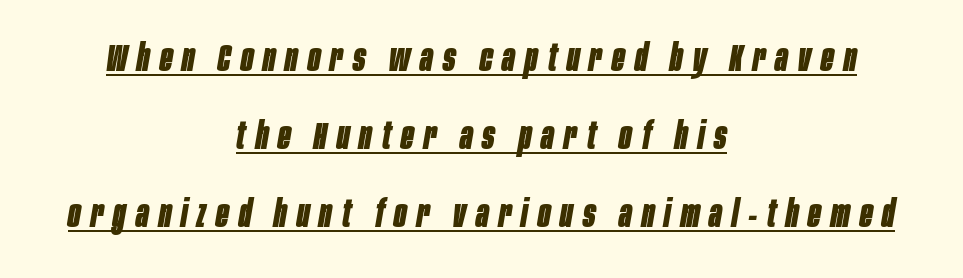
Q: Is the text bold? A: Yes.
Q: Is the text italic (slanted)? A: Yes, it leans right by about 10 degrees.
Q: Is the text underlined? A: Yes.
Q: How is the paragraph aligned? A: Centered.
Q: Is the spacing between letters normal or unusually wide? A: Unusually wide.
Q: Is the spacing between lines tight, normal or loose? A: Loose.
Q: Width (condensed, normal, or wide)? A: Condensed.
Q: Stroke contrast? A: Low.
Q: x-height? A: Large.
Q: Monospaced? A: No.
